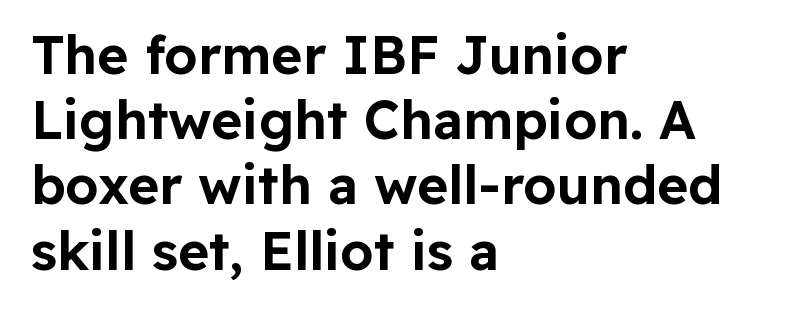
{"serif": "no", "italic": "no", "width": "normal", "stroke_contrast": "low", "x_height": "medium", "monospaced": "no", "underline": "no", "align": "left", "line_spacing_ratio": 1.23, "letter_spacing": "normal", "letter_spacing_em": 0.0, "glyph_px": 53}
